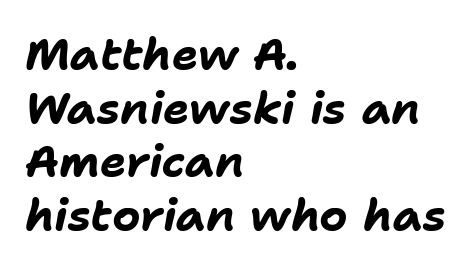
Q: Is the text bold? A: Yes.
Q: Is the text italic (slanted)? A: Yes, it leans right by about 11 degrees.
Q: Is the text underlined? A: No.
Q: How is the paragraph aligned? A: Left-aligned.
Q: Is the spacing between letters normal or unusually wide? A: Normal.
Q: Width (condensed, normal, or wide)? A: Normal.
Q: Stroke contrast? A: Low.
Q: x-height? A: Medium.
Q: Monospaced? A: No.
